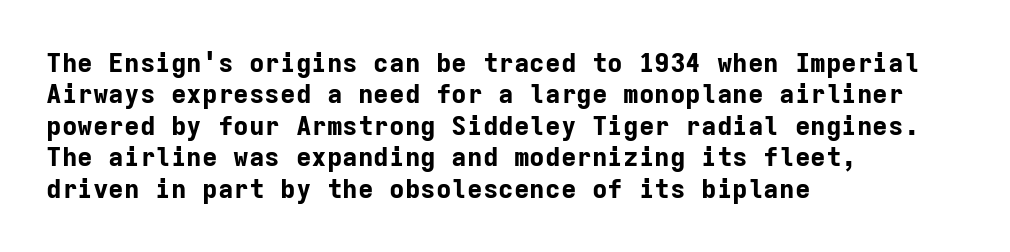
The image shows 26 px bold type, upright; set left-aligned, line spacing 1.21x, normal letter spacing, not underlined.
